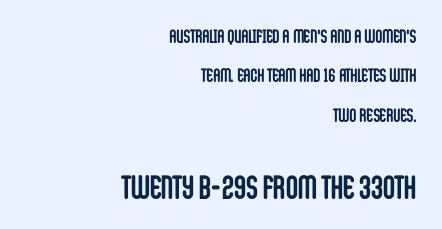
Posture: upright roman. Tracking value appears to be zero — textbook default spacing. The gap between lines stays unmarked. Look at the glyph heights: the lower group is clearly the bigger setting.
